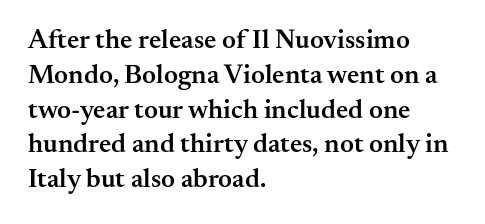
Q: Is the text bold? A: Semi-bold.
Q: Is the text italic (slanted)? A: No, it is upright.
Q: Is the text underlined? A: No.
Q: How is the paragraph aligned? A: Left-aligned.
Q: Is the spacing between letters normal or unusually wide? A: Normal.
Q: Is the spacing between lines tight, normal or loose? A: Normal.
